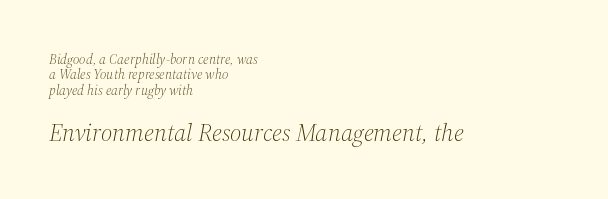
Observe the ordinary spacing: letters are neighbours, not strangers. The string is rendered with underlining switched off. One-word summary of the alignment: left. Weight: not bold — regular or lighter. Italic: yes, the glyphs are oblique.
